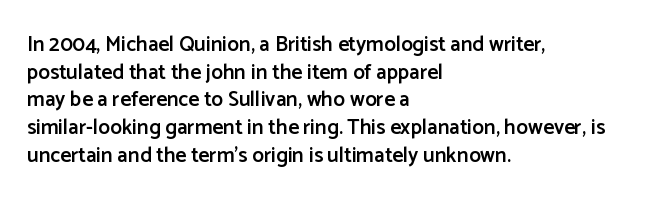
These words are printed semibold, heavier than regular yet not bold. Does the lettering tilt? It doesn't — this is upright. The area under the type is left untouched. Alignment: flush left.
